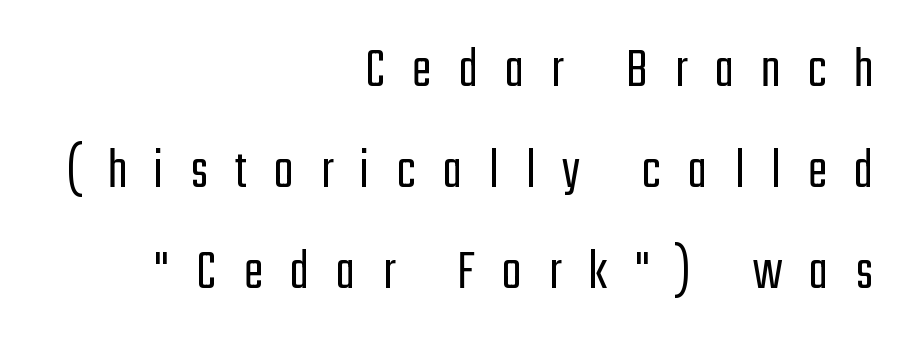
{"serif": "no", "italic": "no", "bold": "no", "weight": "light", "width": "condensed", "stroke_contrast": "low", "x_height": "medium", "monospaced": "no", "underline": "no", "align": "right", "line_spacing_ratio": 1.74, "letter_spacing": "wide", "letter_spacing_em": 0.47, "glyph_px": 58}
